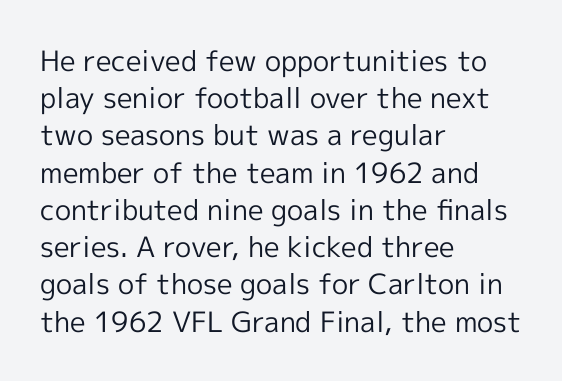
{"serif": "no", "italic": "no", "bold": "no", "weight": "regular", "width": "normal", "x_height": "medium", "monospaced": "no", "underline": "no", "align": "left", "line_spacing": "normal", "line_spacing_ratio": 1.33, "letter_spacing": "normal", "letter_spacing_em": 0.0, "glyph_px": 28}
